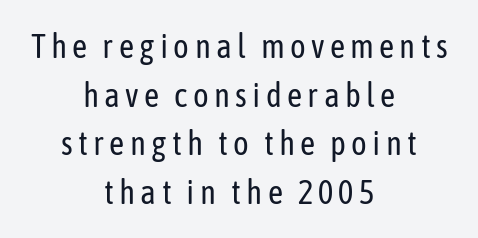
Q: Is the text bold? A: No.
Q: Is the text italic (slanted)? A: No, it is upright.
Q: Is the typeface a serif or a sans-serif typeface? A: Sans-serif.
Q: Is the text underlined? A: No.
Q: How is the paragraph aligned? A: Centered.
Q: Is the spacing between lines tight, normal or loose? A: Normal.
Q: Width (condensed, normal, or wide)? A: Condensed.
Q: Stroke contrast? A: Low.
Q: x-height? A: Medium.
Q: Monospaced? A: No.
